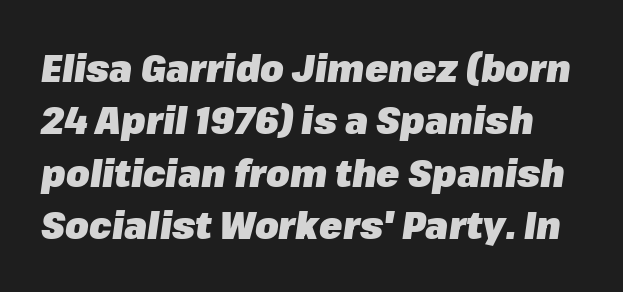
The image shows 38 px heavy type, italic (leaning right); set normal line spacing (1.38x), normal letter spacing, not underlined; low stroke contrast and a medium x-height.
